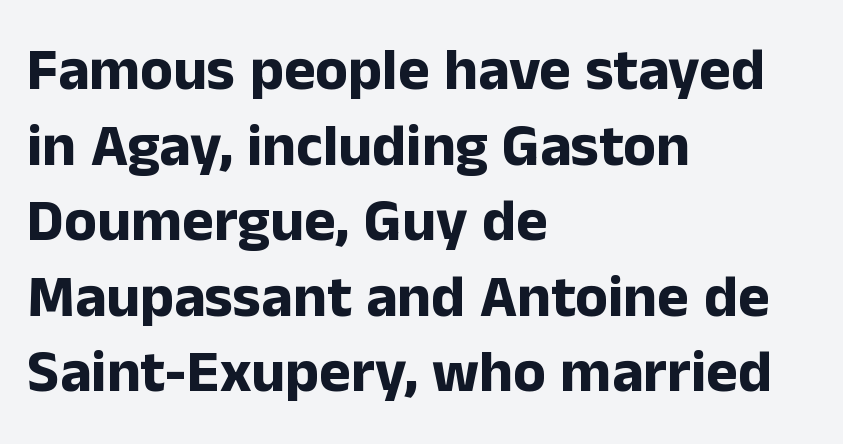
The image shows 60 px bold sans-serif type, upright; set left-aligned, normal line spacing (1.26x), normal letter spacing, not underlined; low stroke contrast and a medium x-height.
